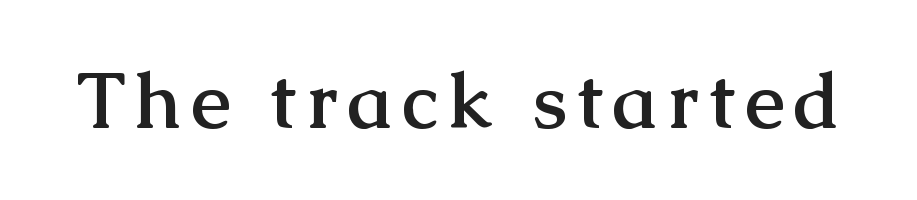
The image shows 78 px semibold serif type, upright; set not underlined; medium stroke contrast and a medium x-height.
